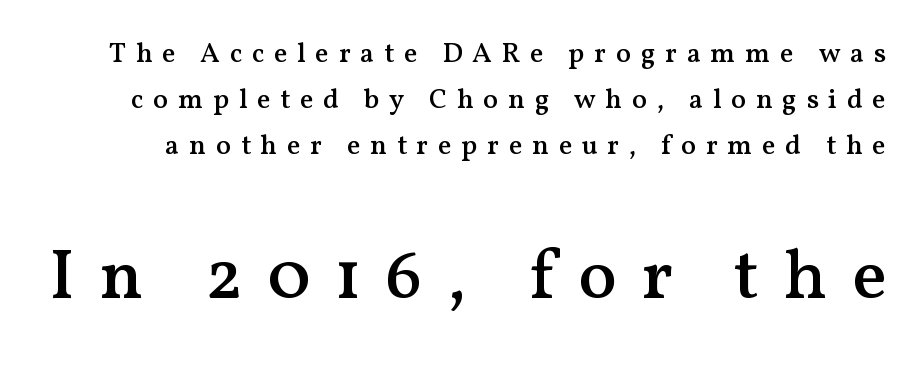
Look at the stroke-to-counter ratio: somewhat heavy, a semibold. Each letter keeps its own natural width here, so spacing adapts to shape. Does the bottom block carry the larger type? Yes, it does. Quick note: interline space is typical.
